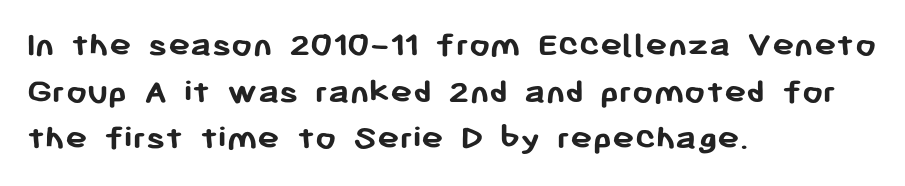
{"serif": "no", "italic": "no", "bold": "yes", "weight": "semibold", "width": "normal", "stroke_contrast": "low", "x_height": "medium", "monospaced": "no", "underline": "no", "align": "left", "line_spacing": "normal", "line_spacing_ratio": 1.26, "letter_spacing": "normal", "letter_spacing_em": 0.0, "glyph_px": 37}
